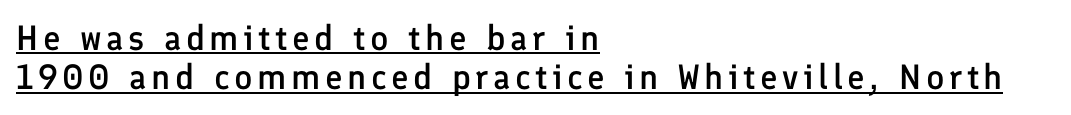
Q: Is the text bold? A: Semi-bold.
Q: Is the text italic (slanted)? A: No, it is upright.
Q: Is the typeface a serif or a sans-serif typeface? A: Sans-serif.
Q: Is the text underlined? A: Yes.
Q: How is the paragraph aligned? A: Left-aligned.
Q: Is the spacing between lines tight, normal or loose? A: Tight.
Q: Width (condensed, normal, or wide)? A: Normal.
Q: Stroke contrast? A: Low.
Q: x-height? A: Medium.
Q: Monospaced? A: No.
